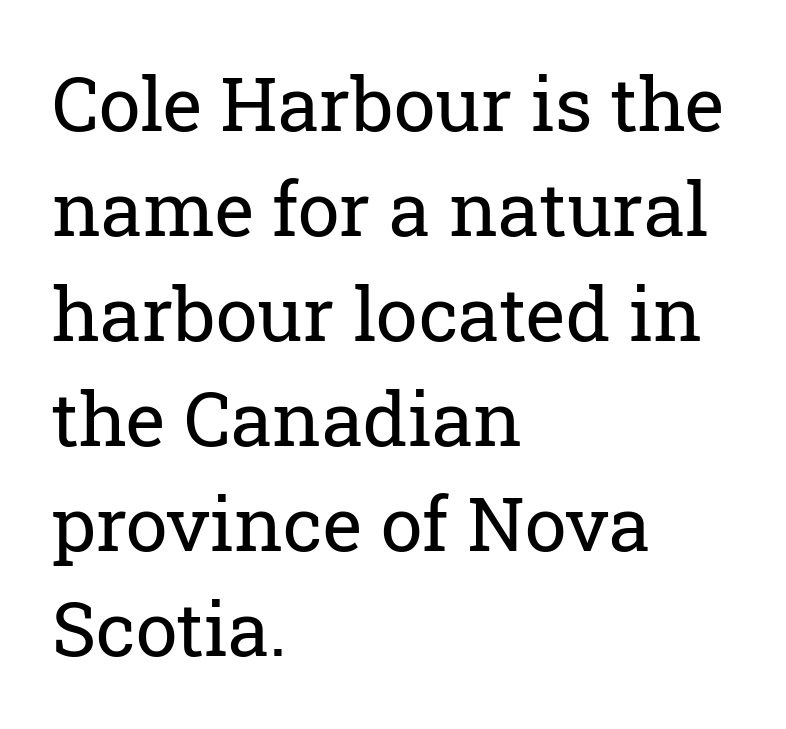
{"serif": "yes", "italic": "no", "bold": "no", "weight": "regular", "width": "normal", "stroke_contrast": "low", "x_height": "medium", "monospaced": "no", "underline": "no", "align": "left", "line_spacing": "normal", "line_spacing_ratio": 1.4, "letter_spacing": "normal", "letter_spacing_em": 0.0, "glyph_px": 75}
